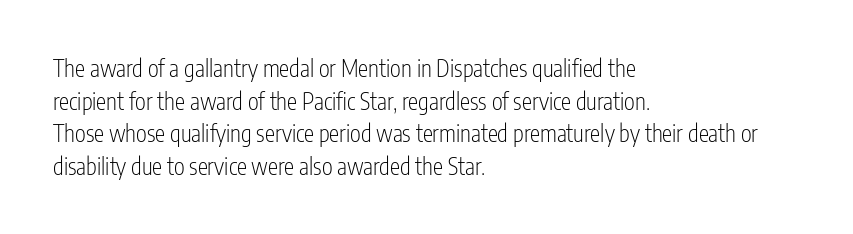
{"italic": "no", "bold": "no", "underline": "no", "align": "left", "line_spacing": "normal", "line_spacing_ratio": 1.42, "letter_spacing": "normal", "letter_spacing_em": 0.0, "glyph_px": 23}
